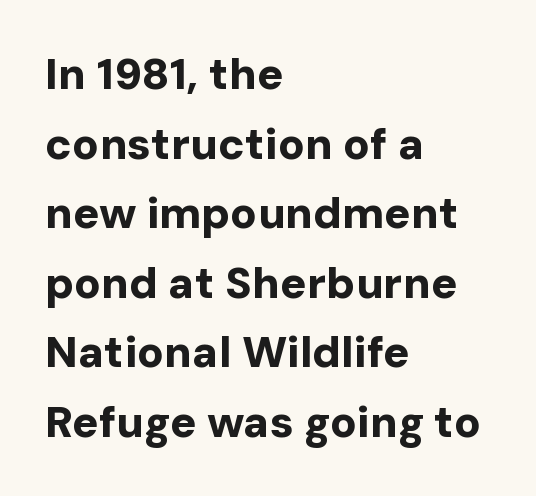
Underlining? Definitely not there. Typographic density is high because the face is bold. Looks like regular typesetting: each glyph gets only the width it needs. The lines sit at an ordinary, default distance from one another. The typography opts for an upright posture over an oblique one.
